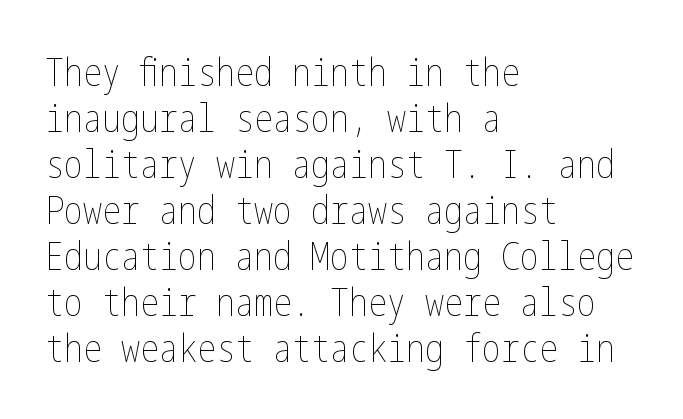
The image shows 38 px thin, condensed type, upright; set left-aligned, line spacing 1.21x, normal letter spacing, not underlined; low stroke contrast and a medium x-height.
